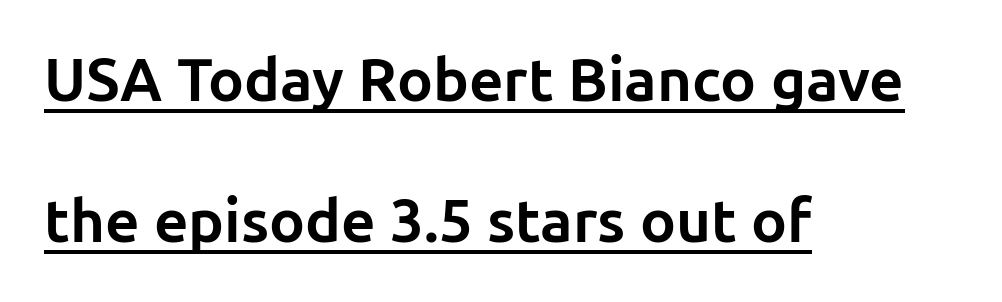
{"serif": "no", "italic": "no", "bold": "yes", "weight": "bold", "width": "normal", "stroke_contrast": "low", "x_height": "medium", "monospaced": "no", "underline": "yes", "align": "left", "line_spacing": "loose", "line_spacing_ratio": 2.35, "letter_spacing": "normal", "letter_spacing_em": 0.0, "glyph_px": 60}
